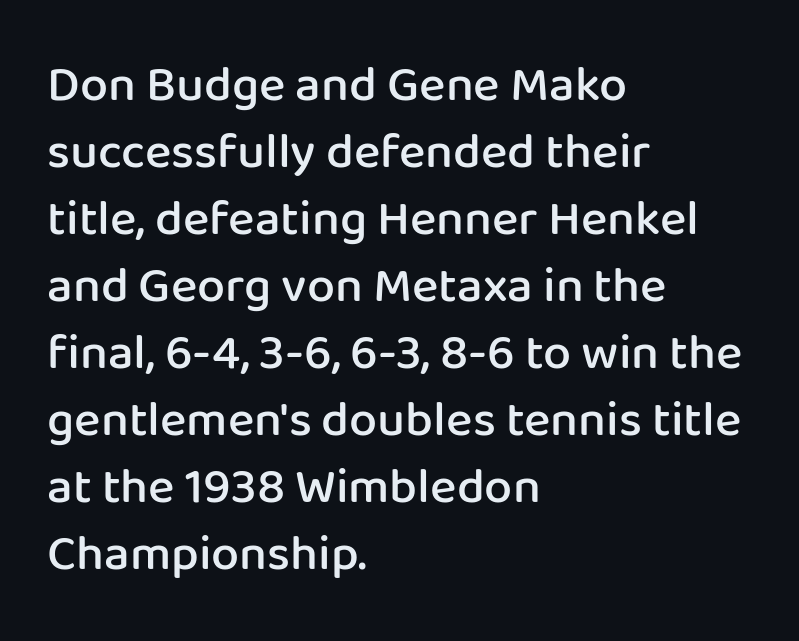
The image shows 50 px semibold sans-serif type, upright; set left-aligned, normal line spacing (1.34x), normal letter spacing, not underlined; low stroke contrast and a medium x-height.
